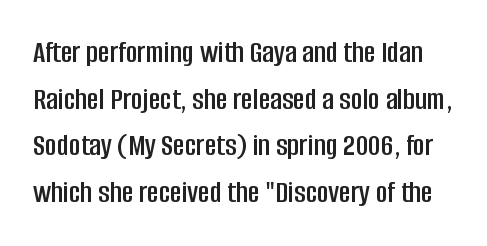
{"serif": "no", "italic": "no", "width": "condensed", "stroke_contrast": "low", "x_height": "large", "monospaced": "no", "underline": "no", "line_spacing": "normal", "line_spacing_ratio": 1.46, "letter_spacing": "normal", "letter_spacing_em": 0.0, "glyph_px": 32}
